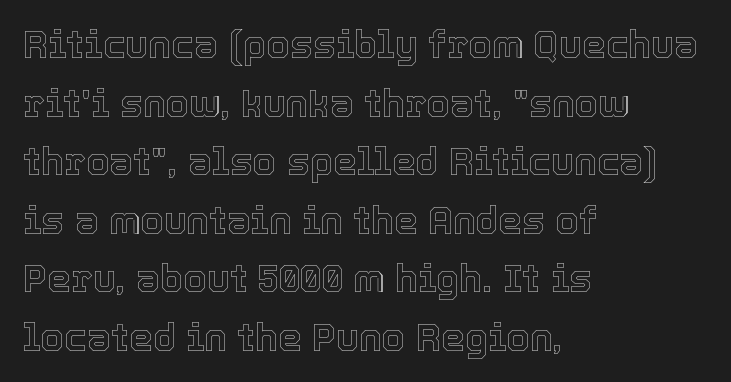
The image shows 38 px text type, upright; set left-aligned, normal line spacing (1.54x), normal letter spacing, not underlined; a medium x-height.
